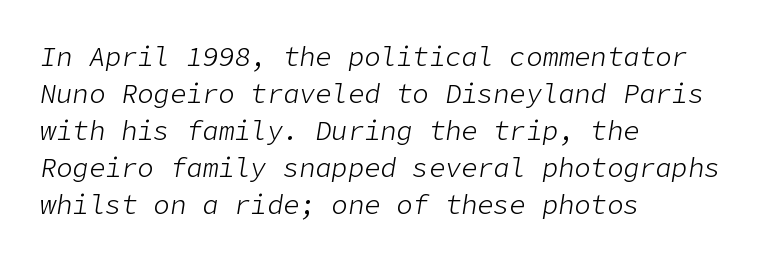
{"italic": "yes", "lean": "right", "slant_degrees": 9, "bold": "no", "underline": "no", "align": "left", "line_spacing": "normal", "line_spacing_ratio": 1.37, "letter_spacing": "normal", "letter_spacing_em": 0.0, "glyph_px": 27}
